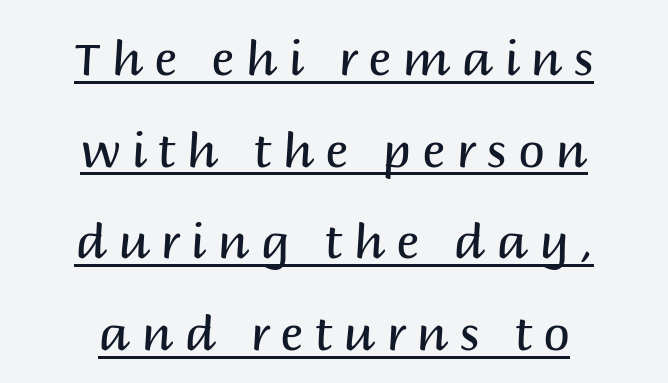
{"serif": "no", "bold": "no", "weight": "regular", "width": "normal", "stroke_contrast": "medium", "x_height": "large", "monospaced": "no", "underline": "yes", "align": "center", "line_spacing": "loose", "line_spacing_ratio": 1.91, "letter_spacing": "wide", "letter_spacing_em": 0.23, "glyph_px": 48}
